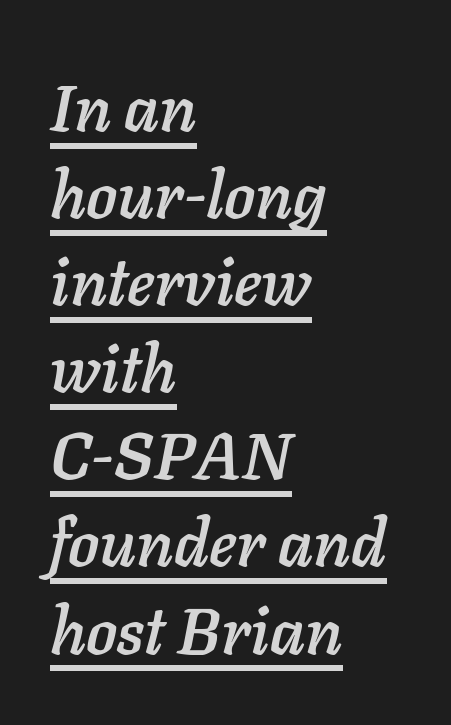
{"italic": "yes", "lean": "right", "slant_degrees": 11, "width": "normal", "stroke_contrast": "low", "x_height": "medium", "monospaced": "no", "underline": "yes", "align": "left", "line_spacing": "normal", "line_spacing_ratio": 1.34, "letter_spacing": "normal", "letter_spacing_em": 0.0, "glyph_px": 65}
